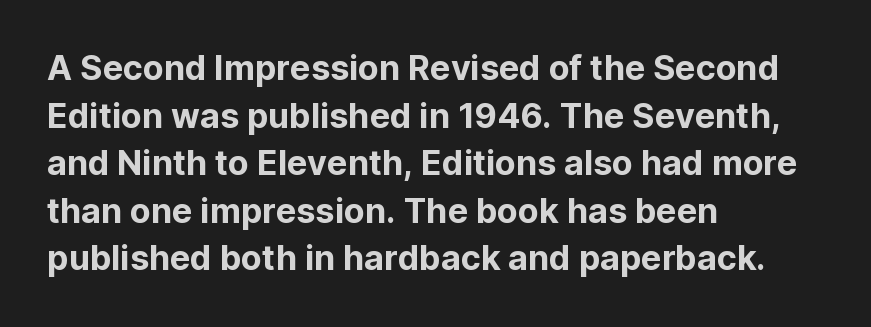
Q: Is the text italic (slanted)? A: No, it is upright.
Q: Is the typeface a serif or a sans-serif typeface? A: Sans-serif.
Q: Is the text underlined? A: No.
Q: How is the paragraph aligned? A: Left-aligned.
Q: Is the spacing between letters normal or unusually wide? A: Normal.
Q: Is the spacing between lines tight, normal or loose? A: Normal.
Q: Width (condensed, normal, or wide)? A: Normal.
Q: Stroke contrast? A: Low.
Q: x-height? A: Medium.
Q: Monospaced? A: No.
